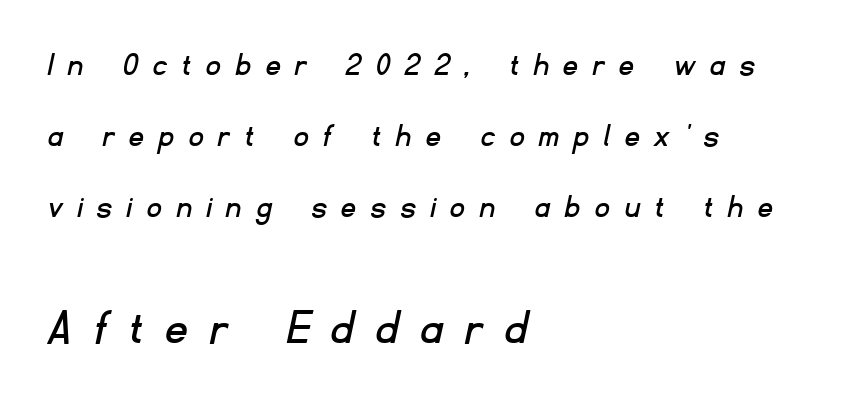
The area under the type is left untouched. Where is the straight margin? On the left. Which of the two is more prominent by size? The second, at the bottom. Loose tracking; the words dissolve into strings of separated letters. Here the designer chose a conventional face with non-uniform glyph widths. Letterform terminals end flat and unadorned throughout the passage.
